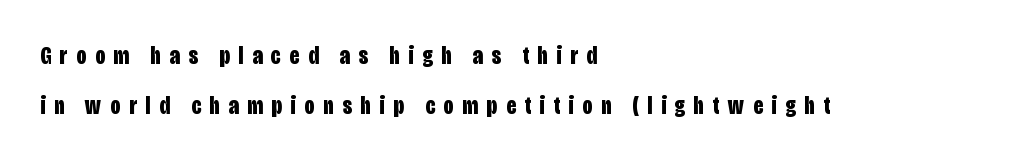
The image shows 25 px bold type, upright; set left-aligned, loose line spacing (2.02x), unusually wide letter spacing (+0.35 em), not underlined.
